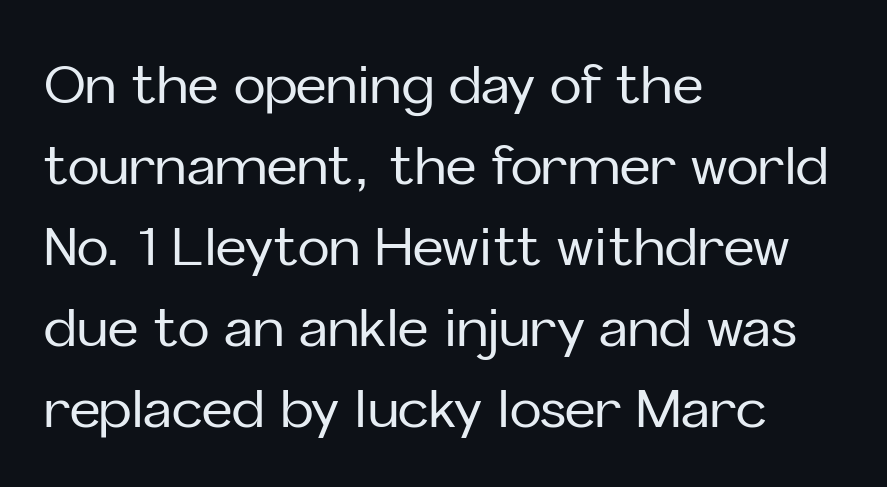
{"serif": "no", "italic": "no", "width": "normal", "stroke_contrast": "low", "x_height": "medium", "monospaced": "no", "underline": "no", "align": "left", "line_spacing": "normal", "line_spacing_ratio": 1.53, "letter_spacing": "normal", "letter_spacing_em": 0.0, "glyph_px": 53}
